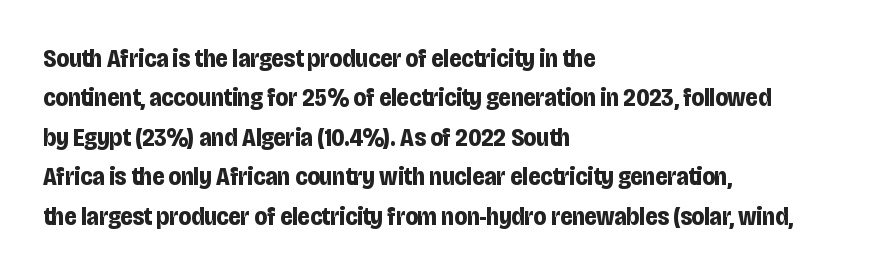
Evenly set lines give the paragraph a standard silhouette. Glance below the letters and you will spot only blank space. Typeset ragged right — the left edge is the straight one. This sample uses plain, unmodified letter spacing. Style check: upright. I'd describe the lettering as bold — thick and assertive.
